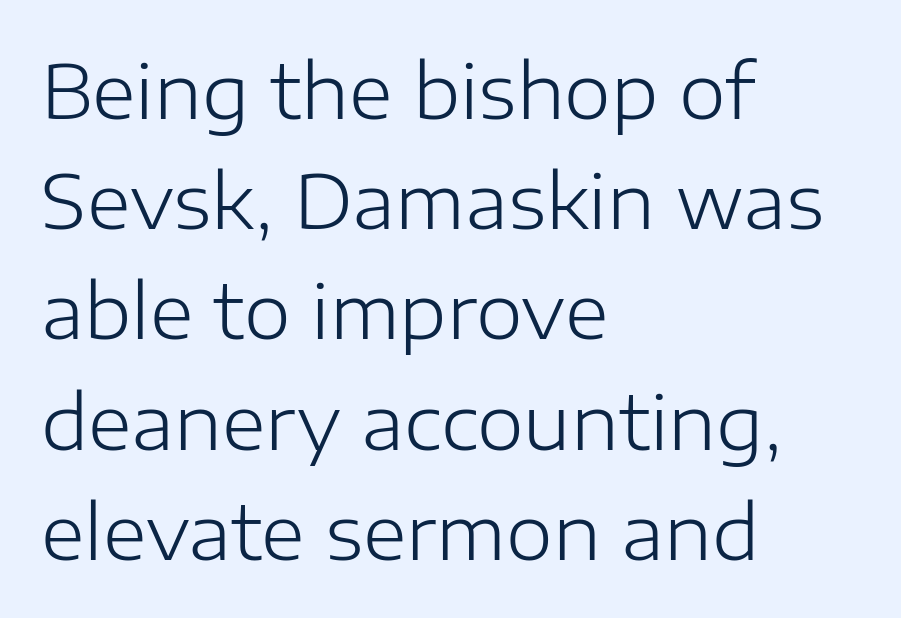
Q: Is the text bold? A: No.
Q: Is the text italic (slanted)? A: No, it is upright.
Q: Is the typeface a serif or a sans-serif typeface? A: Sans-serif.
Q: Is the text underlined? A: No.
Q: How is the paragraph aligned? A: Left-aligned.
Q: Is the spacing between letters normal or unusually wide? A: Normal.
Q: Is the spacing between lines tight, normal or loose? A: Normal.
Q: Width (condensed, normal, or wide)? A: Normal.
Q: Stroke contrast? A: Low.
Q: x-height? A: Medium.
Q: Monospaced? A: No.
